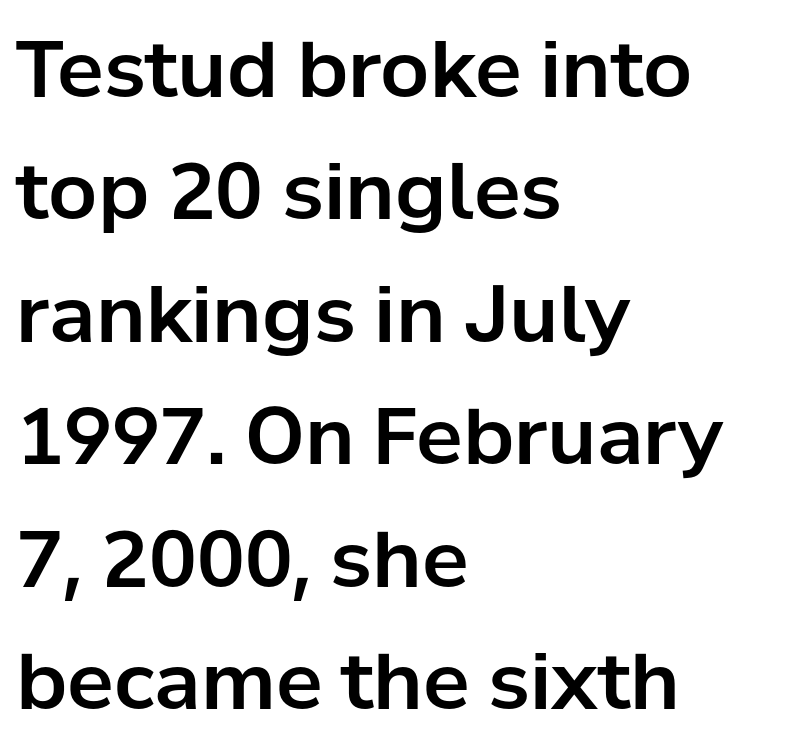
{"serif": "no", "italic": "no", "width": "normal", "stroke_contrast": "low", "x_height": "medium", "monospaced": "no", "underline": "no", "align": "left", "line_spacing": "normal", "line_spacing_ratio": 1.57, "letter_spacing": "normal", "letter_spacing_em": 0.0, "glyph_px": 78}
